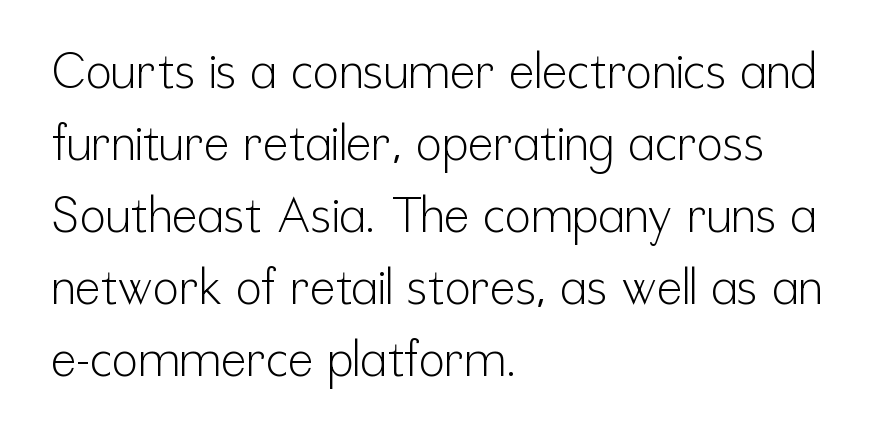
Q: Is the text bold? A: No.
Q: Is the text italic (slanted)? A: No, it is upright.
Q: Is the typeface a serif or a sans-serif typeface? A: Sans-serif.
Q: Is the text underlined? A: No.
Q: How is the paragraph aligned? A: Left-aligned.
Q: Is the spacing between letters normal or unusually wide? A: Normal.
Q: Is the spacing between lines tight, normal or loose? A: Normal.
Q: Width (condensed, normal, or wide)? A: Condensed.
Q: Stroke contrast? A: Low.
Q: x-height? A: Medium.
Q: Monospaced? A: No.
